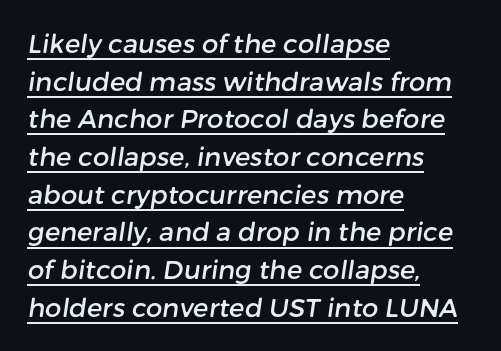
{"underline": "yes", "align": "left", "line_spacing": "normal", "line_spacing_ratio": 1.45, "letter_spacing": "normal", "letter_spacing_em": 0.0, "glyph_px": 26}
